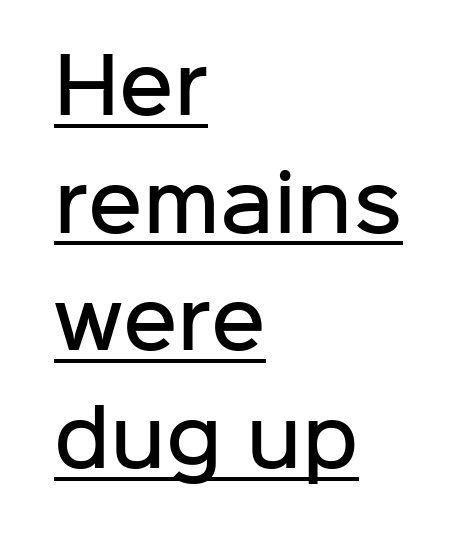
The lettering holds an erect, upright posture throughout. You can tell from the bare stems that sans-serif type was used. No extra tracking has been applied to these lines. Underlining? Definitely there. Is the block centered? No — it sits flush against the left margin. The rendering uses natural spacing where letterforms have individual widths.
